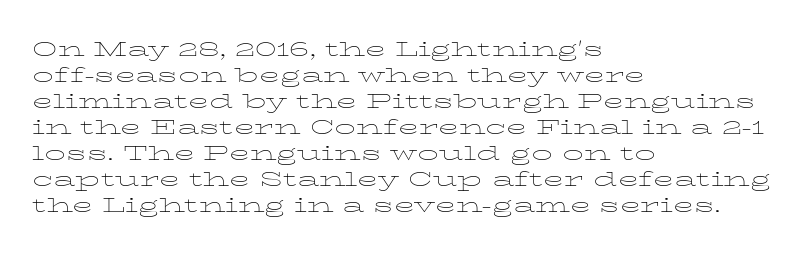
Q: Is the text bold? A: No.
Q: Is the text italic (slanted)? A: No, it is upright.
Q: Is the text underlined? A: No.
Q: How is the paragraph aligned? A: Left-aligned.
Q: Is the spacing between letters normal or unusually wide? A: Normal.
